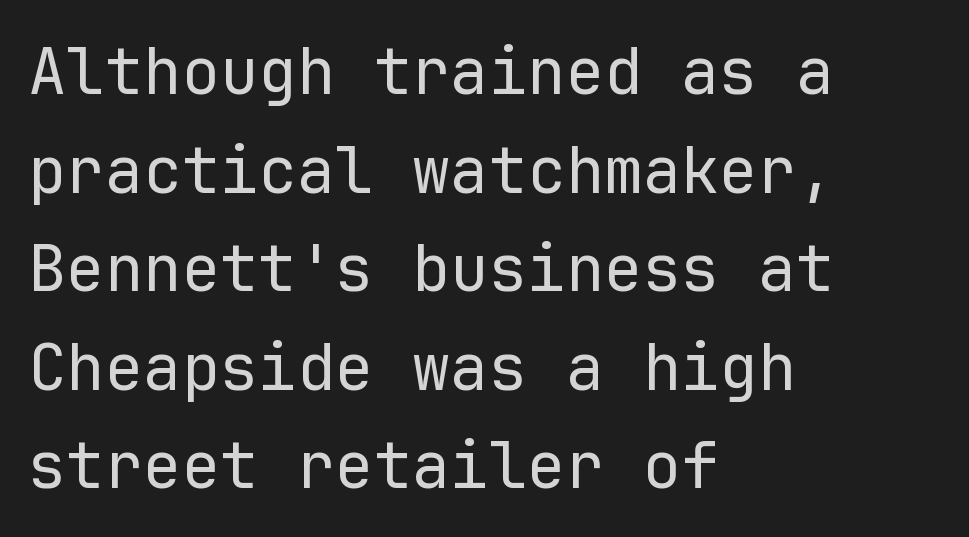
The image shows 64 px regular-weight sans-serif type, upright, monospaced; set left-aligned, normal line spacing (1.54x), normal letter spacing, not underlined; low stroke contrast and a medium x-height.
